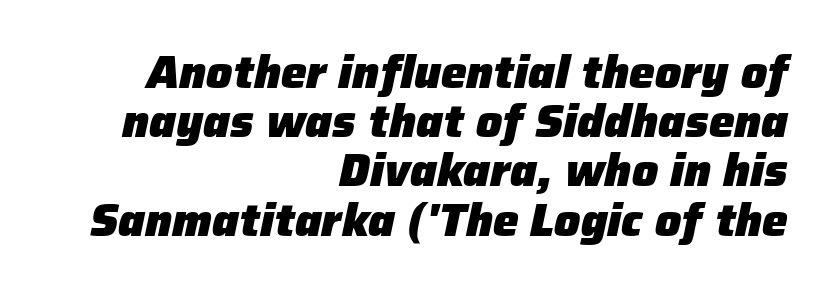
Q: Is the text bold? A: Yes.
Q: Is the text italic (slanted)? A: Yes, it leans right by about 12 degrees.
Q: Is the text underlined? A: No.
Q: How is the paragraph aligned? A: Right-aligned.
Q: Is the spacing between letters normal or unusually wide? A: Normal.
Q: Is the spacing between lines tight, normal or loose? A: Tight.
Q: Width (condensed, normal, or wide)? A: Normal.
Q: Stroke contrast? A: Low.
Q: x-height? A: Medium.
Q: Monospaced? A: No.
